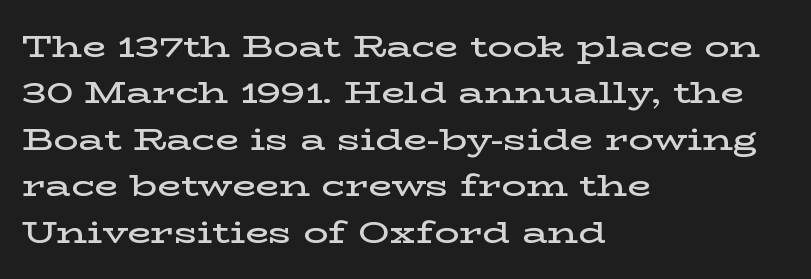
The paragraph has a hard left edge and a soft right edge. Note the varied advance widths — an 'i' is clearly narrower than an 'm'. A typesetter would label this face a serif. Italic: no, the glyphs are upright roman.
